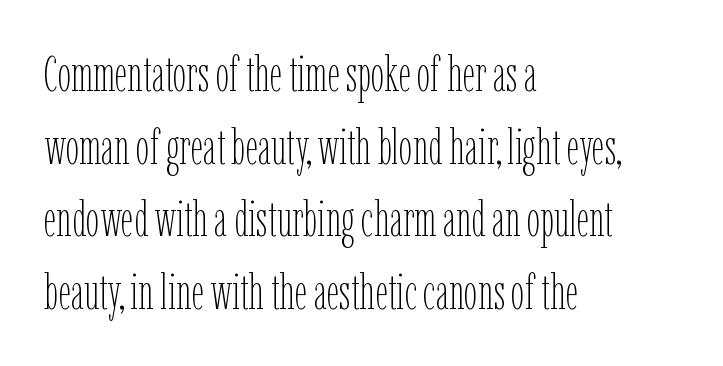
{"italic": "no", "bold": "no", "weight": "thin", "width": "condensed", "stroke_contrast": "low", "x_height": "medium", "monospaced": "no", "underline": "no", "align": "left", "line_spacing": "normal", "line_spacing_ratio": 1.48, "letter_spacing": "normal", "letter_spacing_em": 0.0, "glyph_px": 49}
